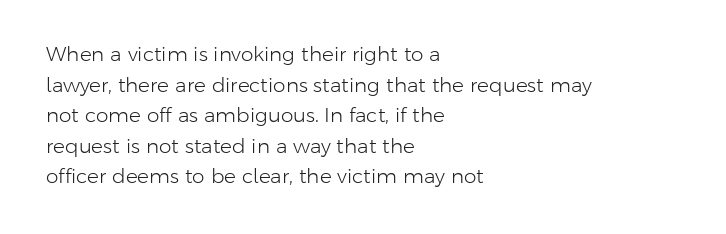
Q: Is the text bold? A: No.
Q: Is the text italic (slanted)? A: No, it is upright.
Q: Is the text underlined? A: No.
Q: How is the paragraph aligned? A: Left-aligned.
Q: Is the spacing between letters normal or unusually wide? A: Normal.
Q: Is the spacing between lines tight, normal or loose? A: Normal.
